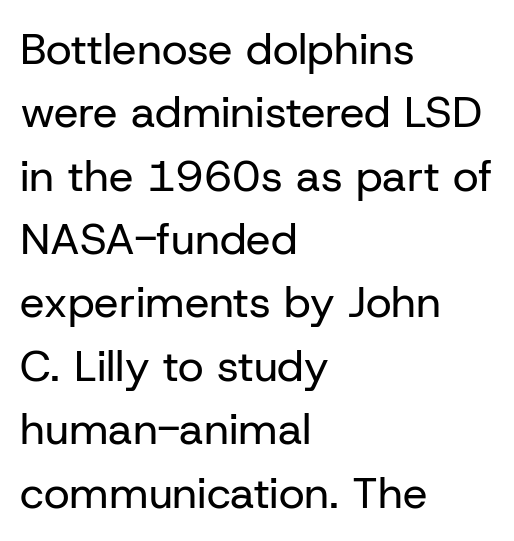
{"serif": "no", "italic": "no", "bold": "no", "weight": "regular", "width": "normal", "stroke_contrast": "low", "x_height": "medium", "monospaced": "no", "underline": "no", "align": "left", "line_spacing": "normal", "line_spacing_ratio": 1.44, "letter_spacing": "normal", "letter_spacing_em": 0.0, "glyph_px": 44}
